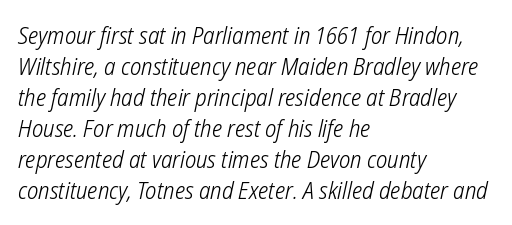
{"bold": "no", "underline": "no", "align": "left", "line_spacing": "normal", "line_spacing_ratio": 1.29, "letter_spacing": "normal", "letter_spacing_em": 0.0, "glyph_px": 24}
